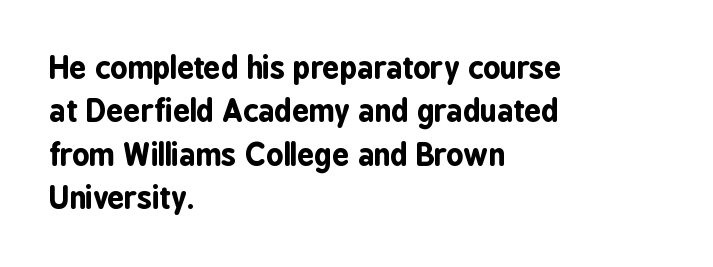
{"serif": "no", "italic": "no", "bold": "yes", "weight": "bold", "width": "condensed", "stroke_contrast": "low", "x_height": "medium", "monospaced": "no", "underline": "no", "align": "left", "line_spacing": "normal", "line_spacing_ratio": 1.45, "letter_spacing": "normal", "letter_spacing_em": 0.0, "glyph_px": 30}
